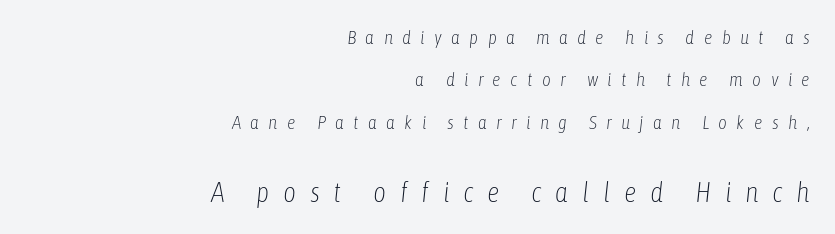
Style check: oblique. On a weight scale, this lands at 450 or below. The foot of each line stays bare and open. Loose tracking; the words dissolve into strings of separated letters. Successive baselines arrive slowly, with a big drop between each. The letters advance in unequal steps, a hallmark of proportional type.
